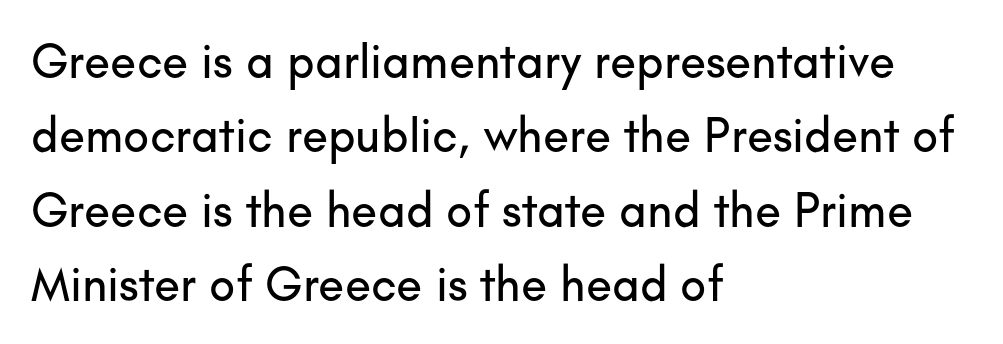
Q: Is the text italic (slanted)? A: No, it is upright.
Q: Is the typeface a serif or a sans-serif typeface? A: Sans-serif.
Q: Is the text underlined? A: No.
Q: How is the paragraph aligned? A: Left-aligned.
Q: Is the spacing between letters normal or unusually wide? A: Normal.
Q: Is the spacing between lines tight, normal or loose? A: Normal.
Q: Width (condensed, normal, or wide)? A: Normal.
Q: Stroke contrast? A: Low.
Q: x-height? A: Small.
Q: Monospaced? A: No.
